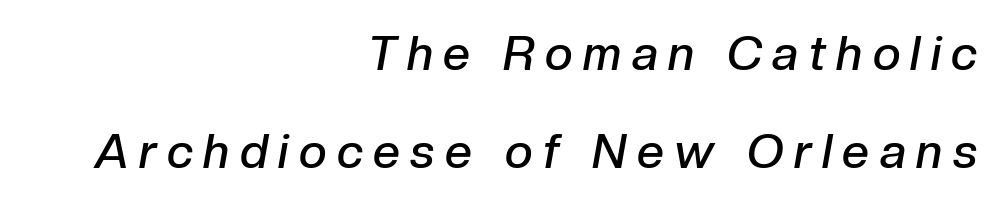
Q: Is the text bold? A: Semi-bold.
Q: Is the text italic (slanted)? A: Yes, it leans right by about 10 degrees.
Q: Is the text underlined? A: No.
Q: How is the paragraph aligned? A: Right-aligned.
Q: Is the spacing between letters normal or unusually wide? A: Unusually wide.
Q: Is the spacing between lines tight, normal or loose? A: Loose.
Q: Width (condensed, normal, or wide)? A: Normal.
Q: Stroke contrast? A: Low.
Q: x-height? A: Medium.
Q: Monospaced? A: No.
